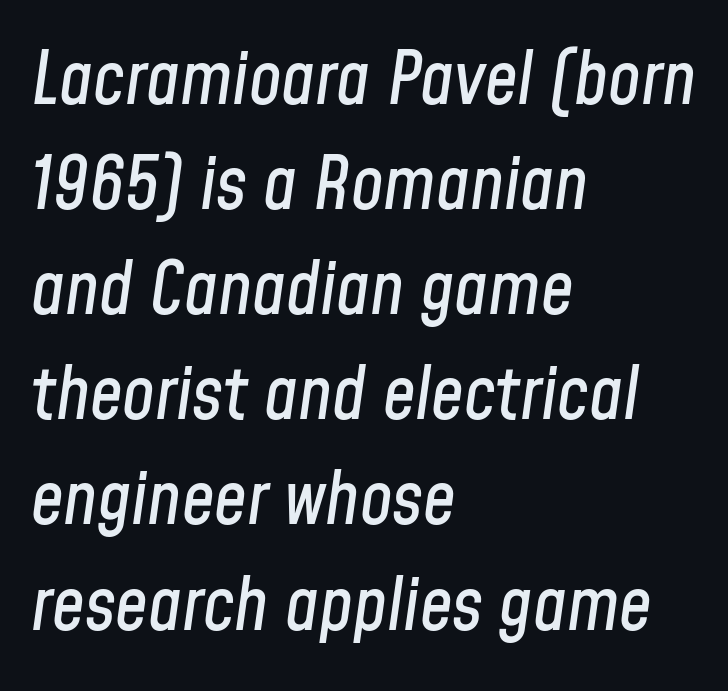
{"italic": "yes", "lean": "right", "slant_degrees": 8, "width": "condensed", "stroke_contrast": "low", "x_height": "medium", "monospaced": "no", "underline": "no", "align": "left", "line_spacing": "normal", "line_spacing_ratio": 1.44, "letter_spacing": "normal", "letter_spacing_em": 0.0, "glyph_px": 73}
